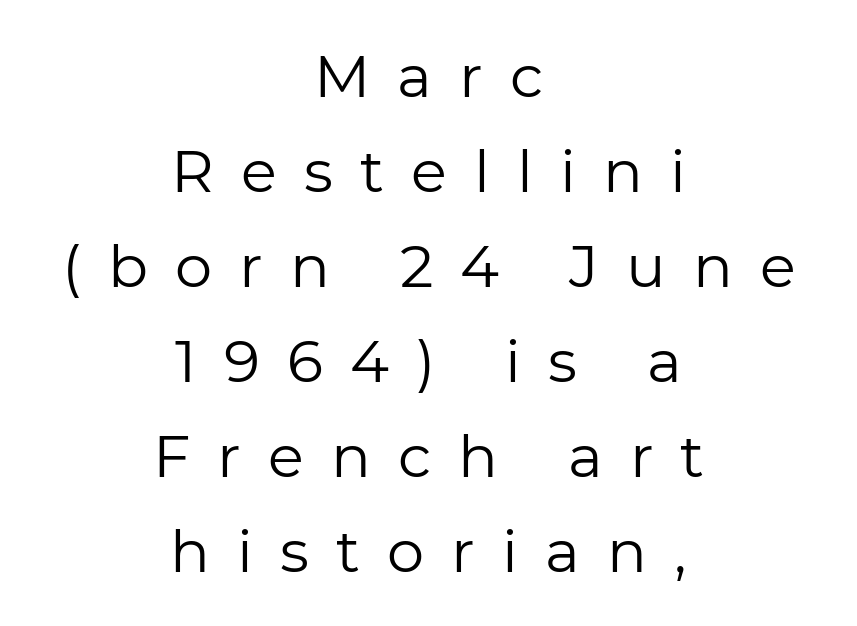
The image shows 59 px regular-weight sans-serif type, upright; set centered, normal line spacing (1.61x), unusually wide letter spacing (+0.46 em), not underlined; low stroke contrast and a medium x-height.
